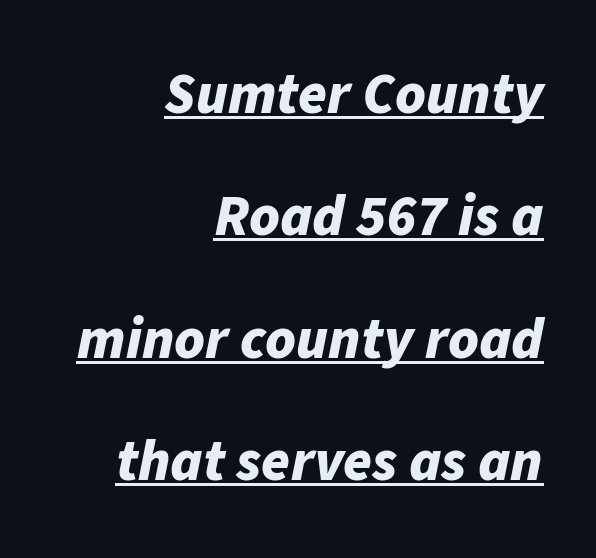
The image shows 58 px bold type, italic (leaning right); set right-aligned, loose line spacing (2.11x), normal letter spacing, underlined; low stroke contrast and a medium x-height.
